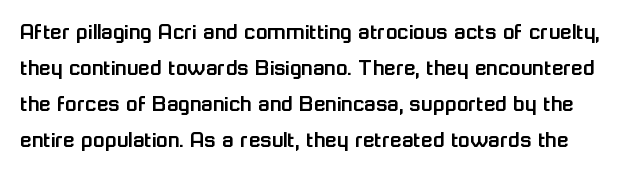
Rendered with straight, roman letterforms. Vertical spacing — default. Look at the tracking — it's just the regular setting, nothing added. The passage shown is not underscored anywhere.
